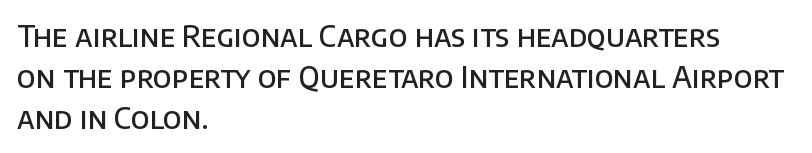
Q: Is the text bold? A: Semi-bold.
Q: Is the text italic (slanted)? A: No, it is upright.
Q: Is the typeface a serif or a sans-serif typeface? A: Sans-serif.
Q: Is the text underlined? A: No.
Q: How is the paragraph aligned? A: Left-aligned.
Q: Is the spacing between letters normal or unusually wide? A: Normal.
Q: Is the spacing between lines tight, normal or loose? A: Normal.
Q: Width (condensed, normal, or wide)? A: Normal.
Q: Stroke contrast? A: Low.
Q: x-height? A: Large.
Q: Monospaced? A: No.
